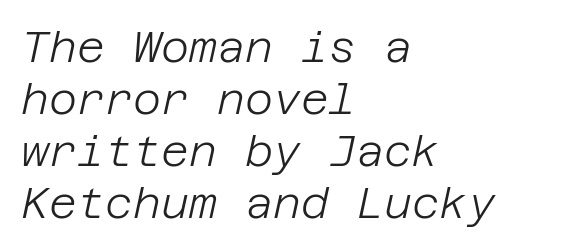
Q: Is the text bold? A: No.
Q: Is the text italic (slanted)? A: Yes, it leans right by about 12 degrees.
Q: Is the text underlined? A: No.
Q: How is the paragraph aligned? A: Left-aligned.
Q: Is the spacing between letters normal or unusually wide? A: Normal.
Q: Width (condensed, normal, or wide)? A: Normal.
Q: Stroke contrast? A: Low.
Q: x-height? A: Large.
